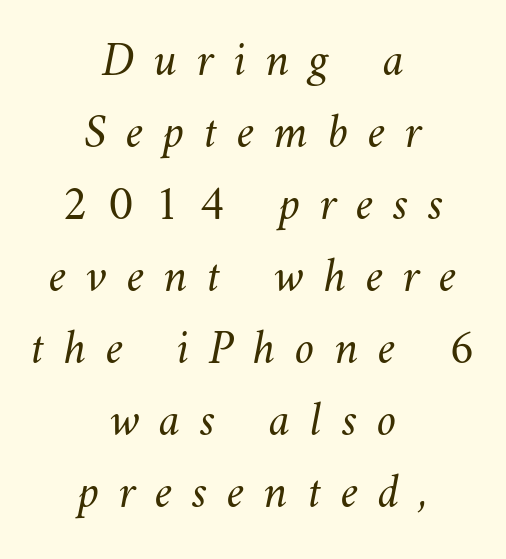
Q: Is the text bold? A: No.
Q: Is the text underlined? A: No.
Q: How is the paragraph aligned? A: Centered.
Q: Is the spacing between letters normal or unusually wide? A: Unusually wide.
Q: Is the spacing between lines tight, normal or loose? A: Normal.
Q: Width (condensed, normal, or wide)? A: Normal.
Q: Stroke contrast? A: Medium.
Q: x-height? A: Small.
Q: Monospaced? A: No.
